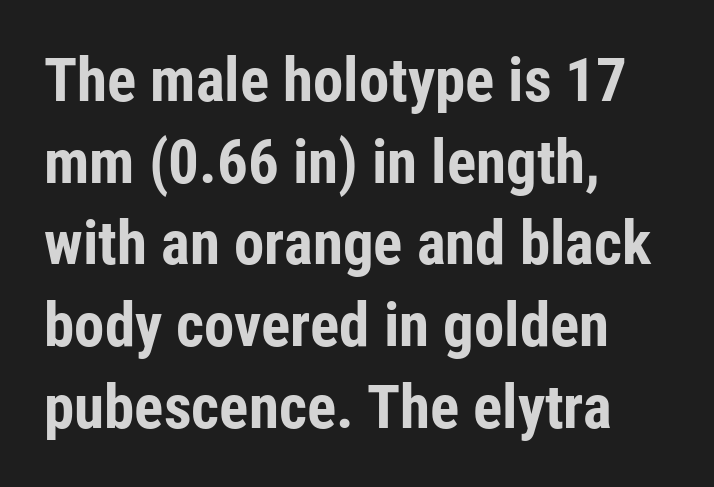
{"serif": "no", "italic": "no", "bold": "yes", "weight": "bold", "width": "condensed", "stroke_contrast": "low", "x_height": "medium", "monospaced": "no", "underline": "no", "align": "left", "line_spacing": "normal", "line_spacing_ratio": 1.34, "letter_spacing": "normal", "letter_spacing_em": 0.0, "glyph_px": 61}
